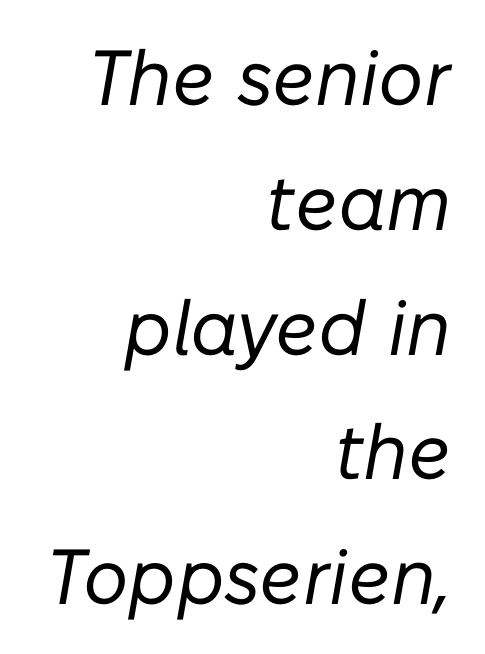
Q: Is the text bold? A: No.
Q: Is the text italic (slanted)? A: Yes, it leans right by about 10 degrees.
Q: Is the text underlined? A: No.
Q: How is the paragraph aligned? A: Right-aligned.
Q: Is the spacing between letters normal or unusually wide? A: Normal.
Q: Is the spacing between lines tight, normal or loose? A: Normal.
Q: Width (condensed, normal, or wide)? A: Normal.
Q: Stroke contrast? A: Low.
Q: x-height? A: Medium.
Q: Monospaced? A: No.
